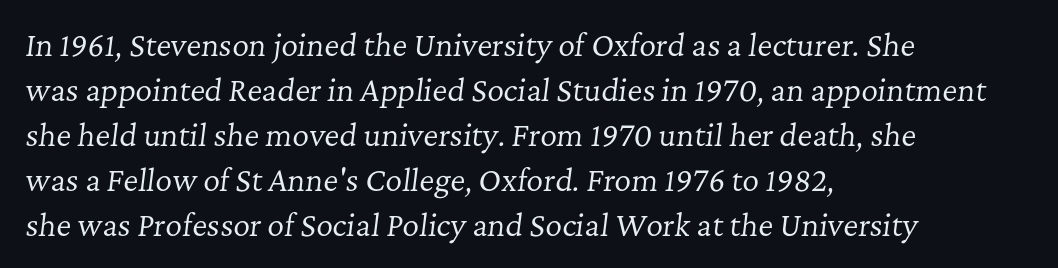
{"serif": "yes", "italic": "yes", "lean": "right", "slant_degrees": 7, "bold": "no", "weight": "regular", "width": "normal", "stroke_contrast": "low", "x_height": "medium", "monospaced": "no", "underline": "no", "align": "left", "line_spacing": "normal", "line_spacing_ratio": 1.55, "letter_spacing": "normal", "letter_spacing_em": 0.0, "glyph_px": 29}
